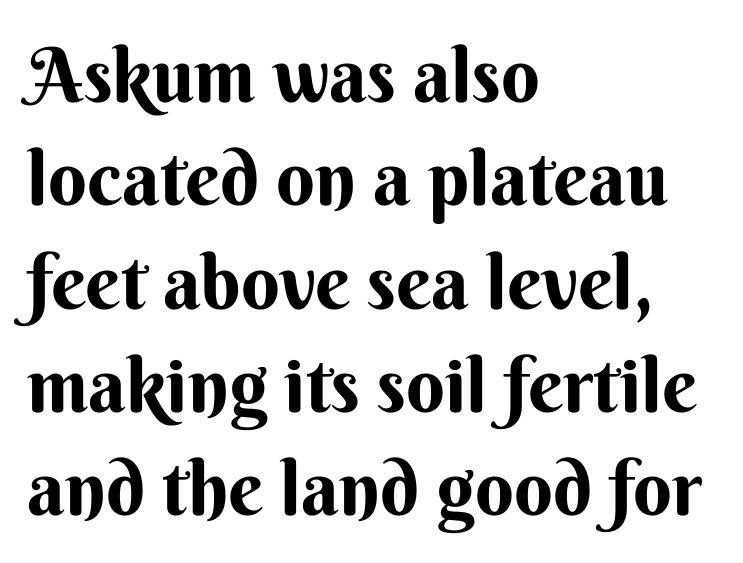
The letterforms sit shoulder to shoulder at normal distance. You can tell it's not italic because the verticals are truly vertical. The specimen omits any rule beneath the text block's lines. The face used here is a sans, in the tradition of grotesques and geometrics. All the whitespace from short lines collects on the right.
